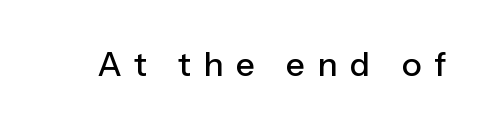
{"serif": "no", "italic": "no", "width": "normal", "stroke_contrast": "low", "x_height": "medium", "monospaced": "no", "underline": "no", "letter_spacing": "wide", "letter_spacing_em": 0.38, "glyph_px": 33}
